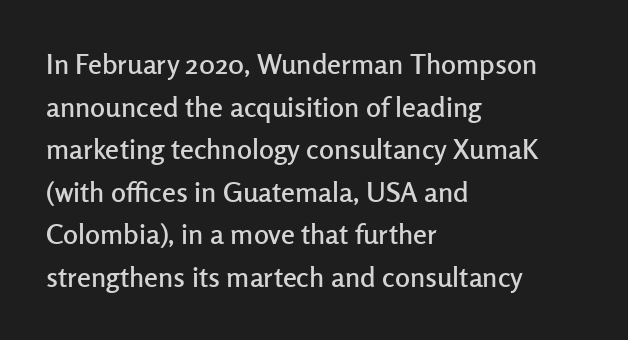
Think of a printed novel: that variable character pitch is what you see here. A typesetter would label this face a sans. The paragraph has a hard left edge and a soft right edge. The font's upright variant was chosen for this text. Inter-character spacing is left at the font's built-in metrics.
